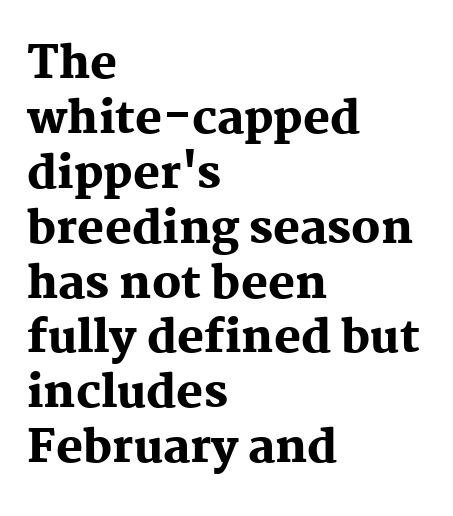
Q: Is the text bold? A: Yes.
Q: Is the text italic (slanted)? A: No, it is upright.
Q: Is the typeface a serif or a sans-serif typeface? A: Serif.
Q: Is the text underlined? A: No.
Q: How is the paragraph aligned? A: Left-aligned.
Q: Is the spacing between letters normal or unusually wide? A: Normal.
Q: Width (condensed, normal, or wide)? A: Normal.
Q: Stroke contrast? A: Medium.
Q: x-height? A: Medium.
Q: Monospaced? A: No.
